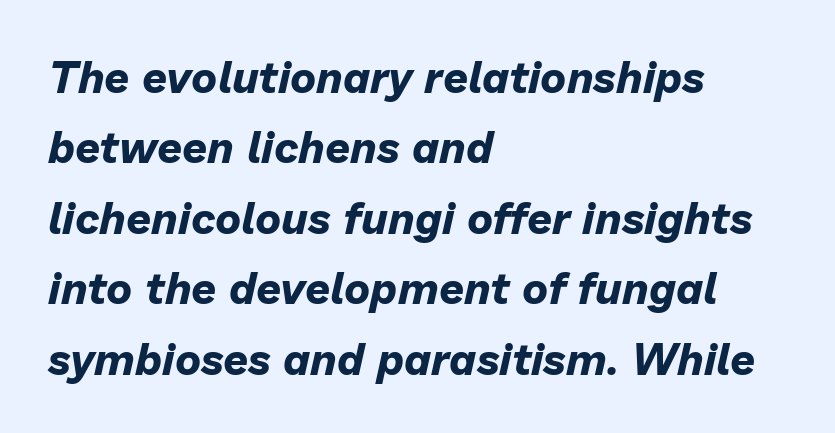
{"italic": "yes", "lean": "right", "slant_degrees": 13, "bold": "yes", "weight": "bold", "width": "normal", "stroke_contrast": "low", "x_height": "medium", "monospaced": "no", "underline": "no", "align": "left", "line_spacing": "normal", "line_spacing_ratio": 1.6, "letter_spacing": "normal", "letter_spacing_em": 0.0, "glyph_px": 44}
